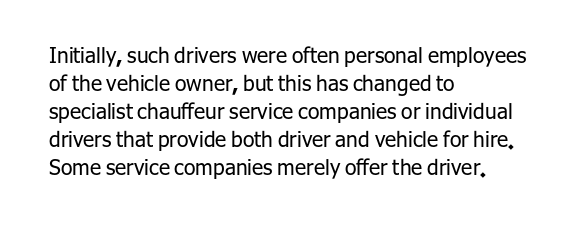
{"italic": "no", "bold": "no", "underline": "no", "align": "left", "line_spacing": "normal", "line_spacing_ratio": 1.33, "letter_spacing": "normal", "letter_spacing_em": 0.0, "glyph_px": 21}
